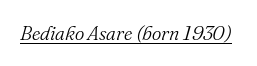
The image shows 20 px text type, italic (leaning right); set normal letter spacing, underlined.
